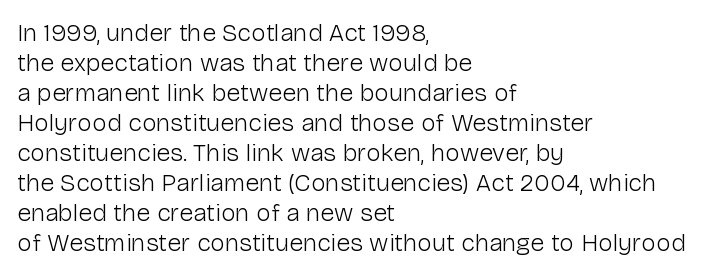
Stem width sits at or under what a default text font uses. Rendered with straight, roman letterforms. In CSS terms this would be text-align: left. Is the letter spacing exaggerated? No — it looks like the ordinary default.
